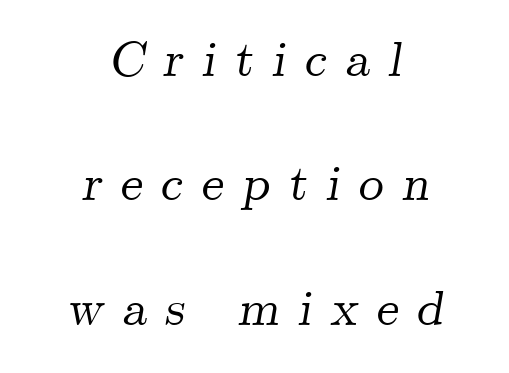
The image shows 50 px serif type, italic (leaning right); set centered, loose line spacing (2.49x), unusually wide letter spacing (+0.37 em), not underlined; medium stroke contrast and a small x-height.
